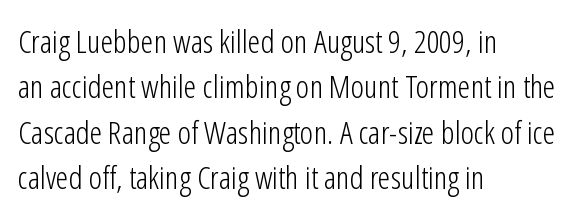
{"serif": "no", "italic": "no", "bold": "no", "weight": "light", "width": "condensed", "stroke_contrast": "low", "x_height": "medium", "monospaced": "no", "underline": "no", "align": "left", "line_spacing": "normal", "line_spacing_ratio": 1.42, "letter_spacing": "normal", "letter_spacing_em": 0.0, "glyph_px": 32}
